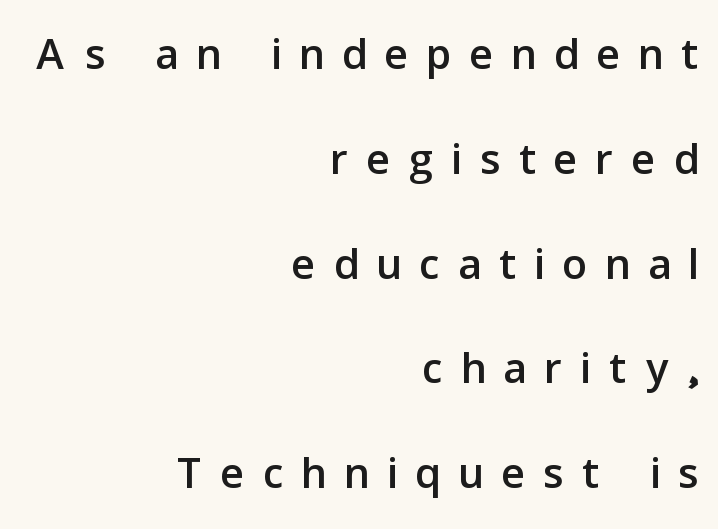
Q: Is the text italic (slanted)? A: No, it is upright.
Q: Is the typeface a serif or a sans-serif typeface? A: Sans-serif.
Q: Is the text underlined? A: No.
Q: How is the paragraph aligned? A: Right-aligned.
Q: Is the spacing between letters normal or unusually wide? A: Unusually wide.
Q: Is the spacing between lines tight, normal or loose? A: Normal.
Q: Width (condensed, normal, or wide)? A: Normal.
Q: Stroke contrast? A: Low.
Q: x-height? A: Medium.
Q: Monospaced? A: No.
